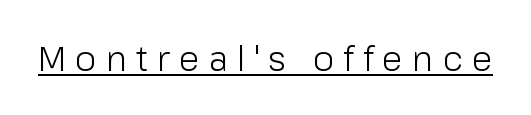
Q: Is the text bold? A: No.
Q: Is the text italic (slanted)? A: No, it is upright.
Q: Is the typeface a serif or a sans-serif typeface? A: Sans-serif.
Q: Is the text underlined? A: Yes.
Q: Is the spacing between letters normal or unusually wide? A: Unusually wide.
Q: Width (condensed, normal, or wide)? A: Normal.
Q: Stroke contrast? A: Low.
Q: x-height? A: Medium.
Q: Monospaced? A: No.
